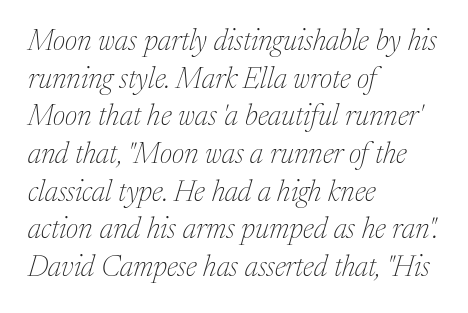
Q: Is the text bold? A: No.
Q: Is the text italic (slanted)? A: Yes, it leans right by about 17 degrees.
Q: Is the typeface a serif or a sans-serif typeface? A: Serif.
Q: Is the text underlined? A: No.
Q: How is the paragraph aligned? A: Left-aligned.
Q: Is the spacing between letters normal or unusually wide? A: Normal.
Q: Is the spacing between lines tight, normal or loose? A: Normal.
Q: Width (condensed, normal, or wide)? A: Normal.
Q: Stroke contrast? A: Medium.
Q: x-height? A: Medium.
Q: Monospaced? A: No.
